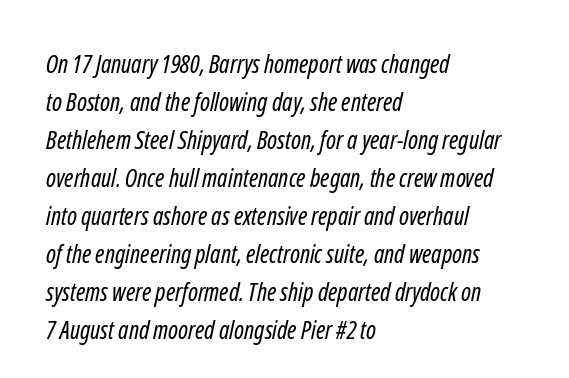
The image shows 25 px text type; set left-aligned, normal line spacing (1.52x), normal letter spacing, not underlined.
